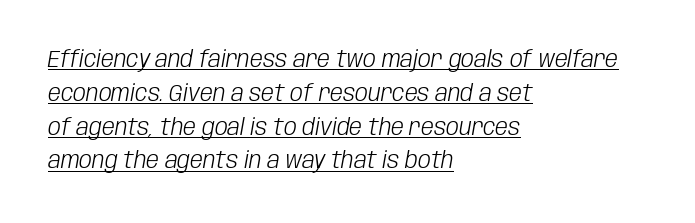
The face used here is rendered with its standard letterfit. Quick note: italic. Line spacing here is normal. The face looks like a standard text weight, possibly lighter. The lettering is marked with a stroke running underneath it. One-word summary of the alignment: left.
